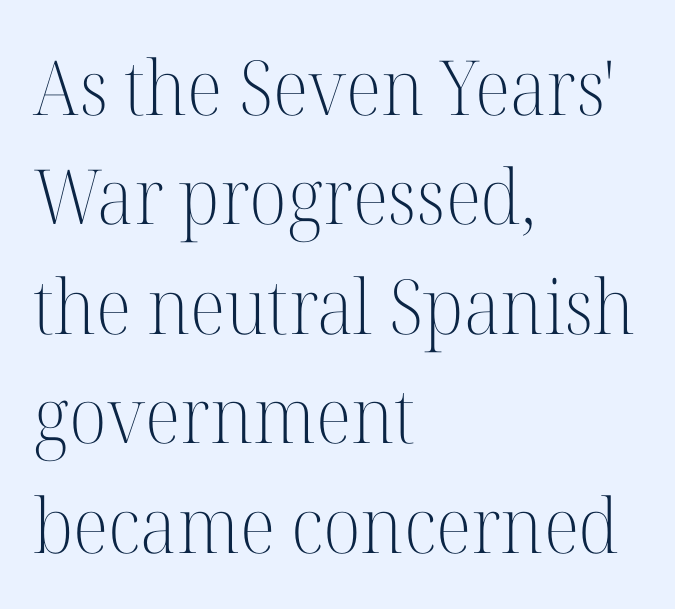
{"serif": "yes", "italic": "no", "bold": "no", "weight": "light", "width": "normal", "stroke_contrast": "high", "x_height": "medium", "monospaced": "no", "underline": "no", "align": "left", "line_spacing": "normal", "line_spacing_ratio": 1.44, "letter_spacing": "normal", "letter_spacing_em": 0.0, "glyph_px": 76}
